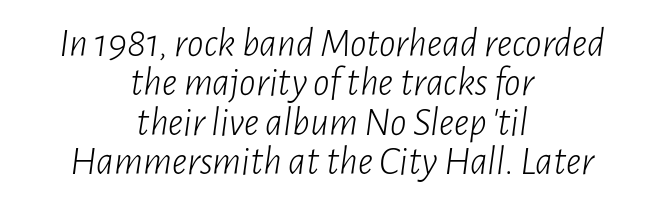
Rows of type sit shoulder to shoulder in the vertical direction. What stands out about the letter spacing? Nothing — it is the standard amount. Letters have the restrained weight of plain body copy at most. Typeset on center — no edge is straight. In terms of posture, this sample is oblique. The foot of each line stays bare and open.
